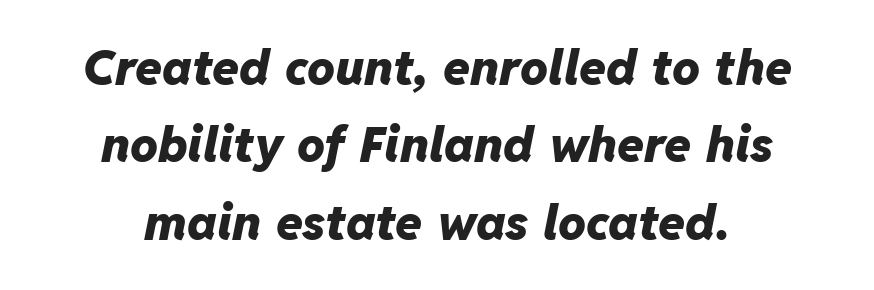
The letters sit at their default tracking, neither squeezed nor spread. Varying glyph widths throughout — classic text-font behaviour. A typesetter would call this leading conventional body-copy spacing. Does the weight exceed regular? Yes, all the way to bold.
